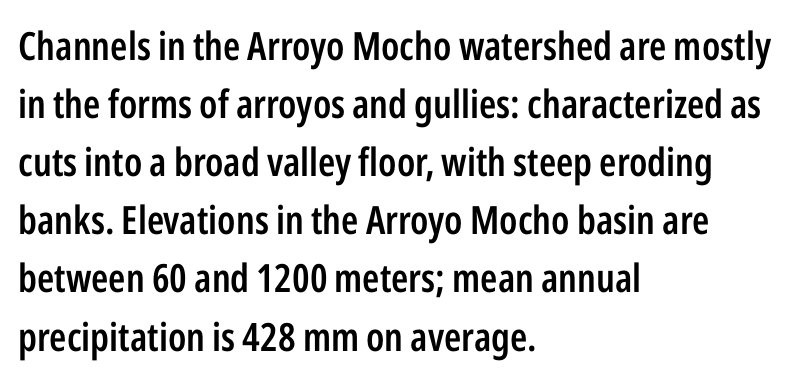
{"serif": "no", "italic": "no", "bold": "semi", "weight": "semibold", "width": "condensed", "stroke_contrast": "low", "x_height": "medium", "monospaced": "no", "underline": "no", "align": "left", "line_spacing": "normal", "line_spacing_ratio": 1.49, "letter_spacing": "normal", "letter_spacing_em": 0.0, "glyph_px": 39}
